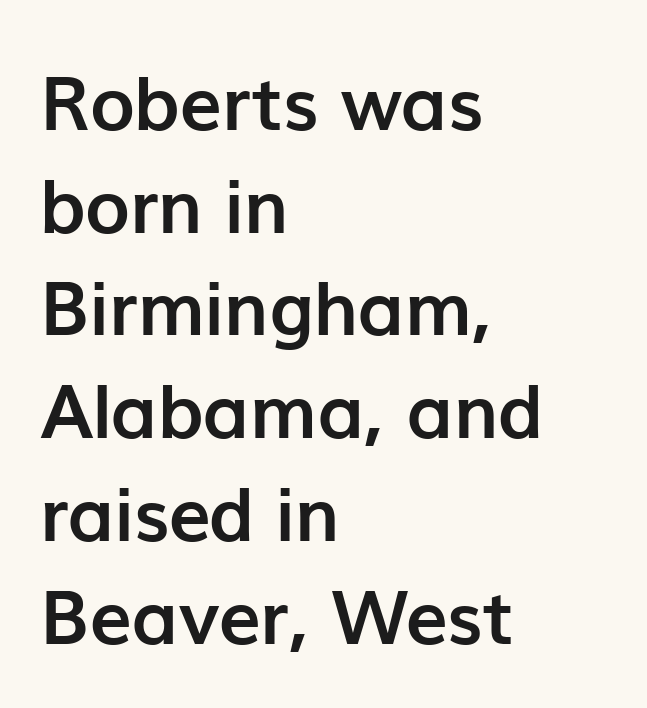
Alignment: flush left. You can tell from the bare stems that sans-serif type was used. What's the leading like? Ordinary, nothing unusual. A bare baseline throughout the passage. Style check: upright.
